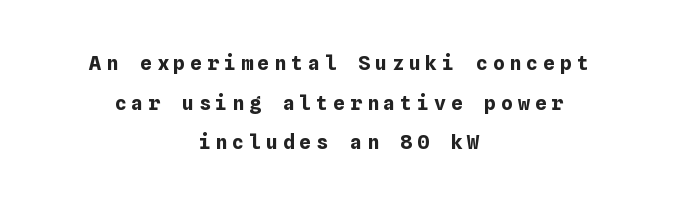
Q: Is the text bold? A: Yes.
Q: Is the text italic (slanted)? A: No, it is upright.
Q: Is the text underlined? A: No.
Q: How is the paragraph aligned? A: Centered.
Q: Is the spacing between letters normal or unusually wide? A: Unusually wide.
Q: Is the spacing between lines tight, normal or loose? A: Loose.
